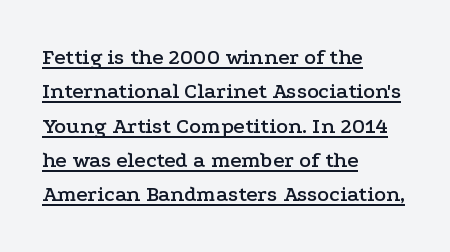
The image shows 22 px text type, upright; set left-aligned, normal line spacing (1.56x), normal letter spacing, underlined.
